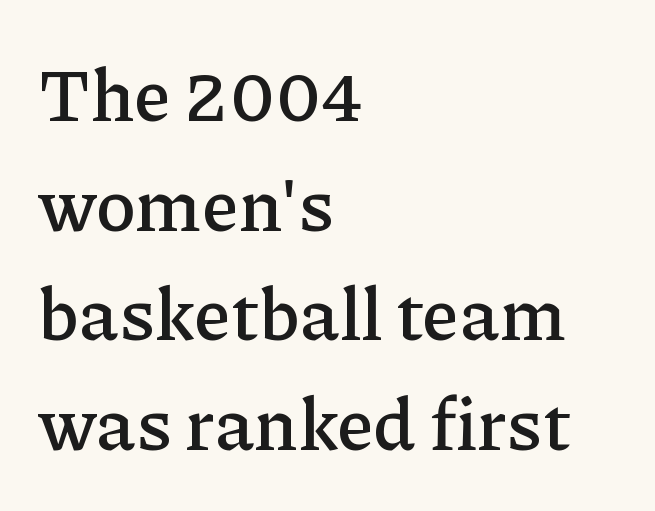
One glance says typical: line gaps are just what's usual. The setting favours the left margin, as ordinary paragraphs usually do. Descenders are the only things crossing below the line. Here the designer chose a conventional face with non-uniform glyph widths. Italic? Not at all — the glyphs are vertical.
